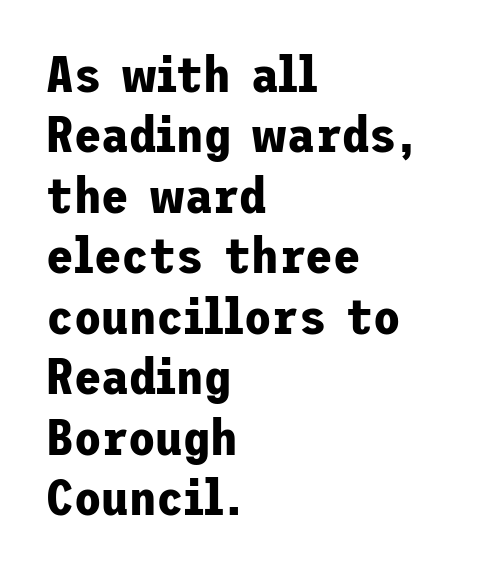
Q: Is the text bold? A: Yes.
Q: Is the text italic (slanted)? A: No, it is upright.
Q: Is the typeface a serif or a sans-serif typeface? A: Sans-serif.
Q: Is the text underlined? A: No.
Q: How is the paragraph aligned? A: Left-aligned.
Q: Is the spacing between letters normal or unusually wide? A: Normal.
Q: Width (condensed, normal, or wide)? A: Normal.
Q: Stroke contrast? A: Low.
Q: x-height? A: Medium.
